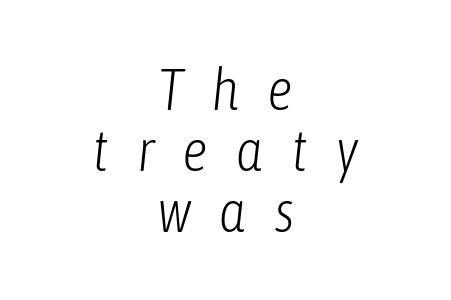
The image shows 58 px light, condensed type, italic (leaning right); set centered, tight line spacing (1.05x), unusually wide letter spacing (+0.48 em), not underlined; low stroke contrast and a medium x-height.
